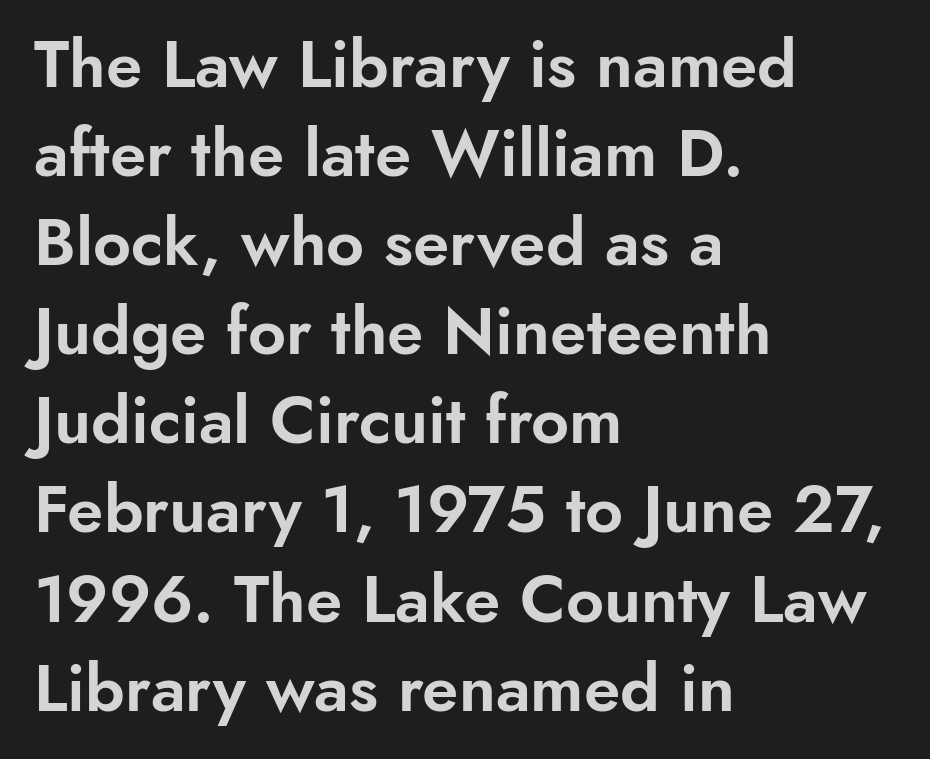
{"serif": "no", "italic": "no", "width": "normal", "stroke_contrast": "low", "x_height": "small", "monospaced": "no", "underline": "no", "align": "left", "line_spacing": "normal", "line_spacing_ratio": 1.35, "letter_spacing": "normal", "letter_spacing_em": 0.0, "glyph_px": 66}
